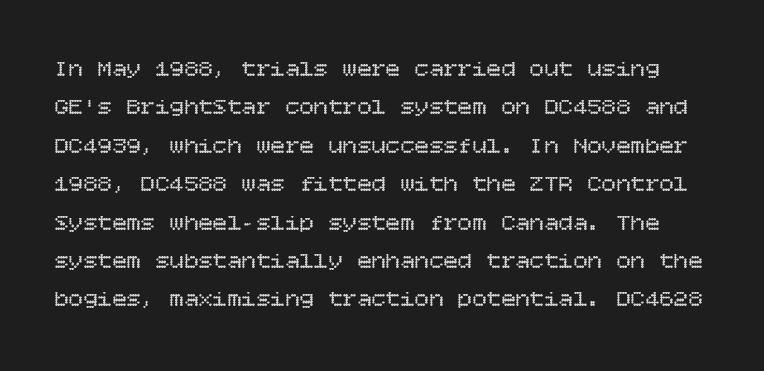
Q: Is the text bold? A: No.
Q: Is the text italic (slanted)? A: No, it is upright.
Q: Is the text underlined? A: No.
Q: Is the spacing between letters normal or unusually wide? A: Normal.
Q: Is the spacing between lines tight, normal or loose? A: Normal.
